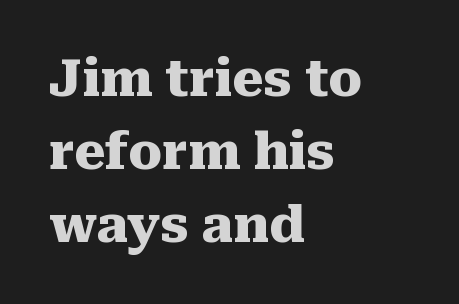
Q: Is the text bold? A: Yes.
Q: Is the text italic (slanted)? A: No, it is upright.
Q: Is the typeface a serif or a sans-serif typeface? A: Serif.
Q: Is the text underlined? A: No.
Q: How is the paragraph aligned? A: Left-aligned.
Q: Is the spacing between letters normal or unusually wide? A: Normal.
Q: Is the spacing between lines tight, normal or loose? A: Normal.
Q: Width (condensed, normal, or wide)? A: Normal.
Q: Stroke contrast? A: Medium.
Q: x-height? A: Medium.
Q: Monospaced? A: No.
